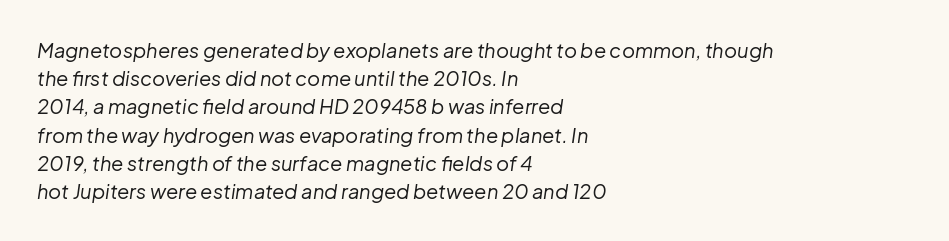
Q: Is the text bold? A: No.
Q: Is the text italic (slanted)? A: Yes, it leans right by about 8 degrees.
Q: Is the text underlined? A: No.
Q: How is the paragraph aligned? A: Left-aligned.
Q: Is the spacing between letters normal or unusually wide? A: Normal.
Q: Is the spacing between lines tight, normal or loose? A: Normal.
